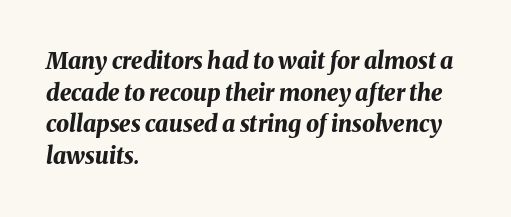
Q: Is the text bold? A: Yes.
Q: Is the text italic (slanted)? A: Yes, it leans right by about 8 degrees.
Q: Is the text underlined? A: No.
Q: How is the paragraph aligned? A: Left-aligned.
Q: Is the spacing between letters normal or unusually wide? A: Normal.
Q: Is the spacing between lines tight, normal or loose? A: Normal.
